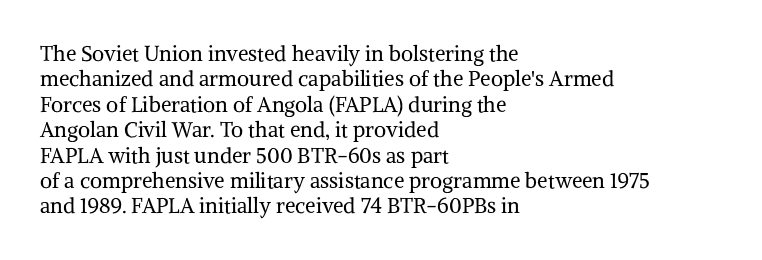
{"italic": "no", "bold": "no", "underline": "no", "align": "left", "line_spacing_ratio": 1.21, "letter_spacing": "normal", "letter_spacing_em": 0.0, "glyph_px": 21}
